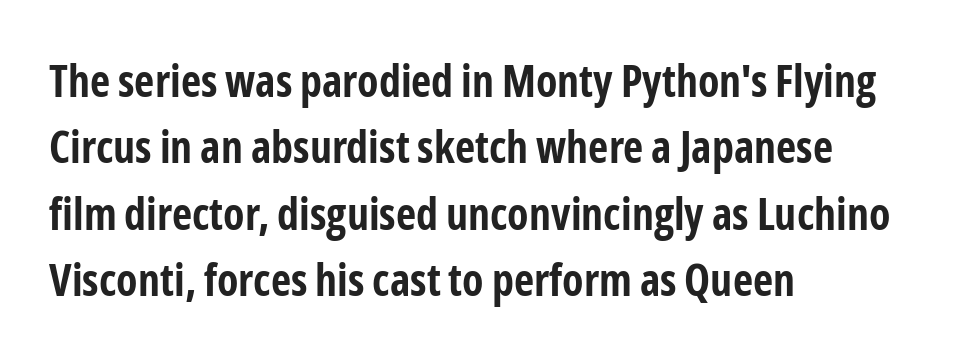
{"serif": "no", "italic": "no", "bold": "yes", "weight": "bold", "width": "condensed", "stroke_contrast": "low", "x_height": "medium", "monospaced": "no", "underline": "no", "align": "left", "line_spacing": "normal", "line_spacing_ratio": 1.51, "letter_spacing": "normal", "letter_spacing_em": 0.0, "glyph_px": 44}
